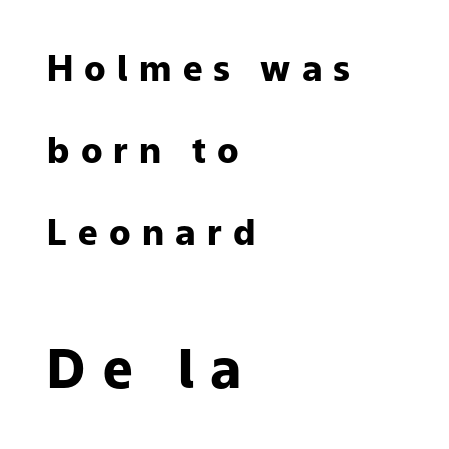
The passage shown begins with its smaller block and ends with its larger one. Style check: upright. Typesetter's note: full bold, strokes at maximum text heaviness. These lines are rendered in a variable-pitch font.
